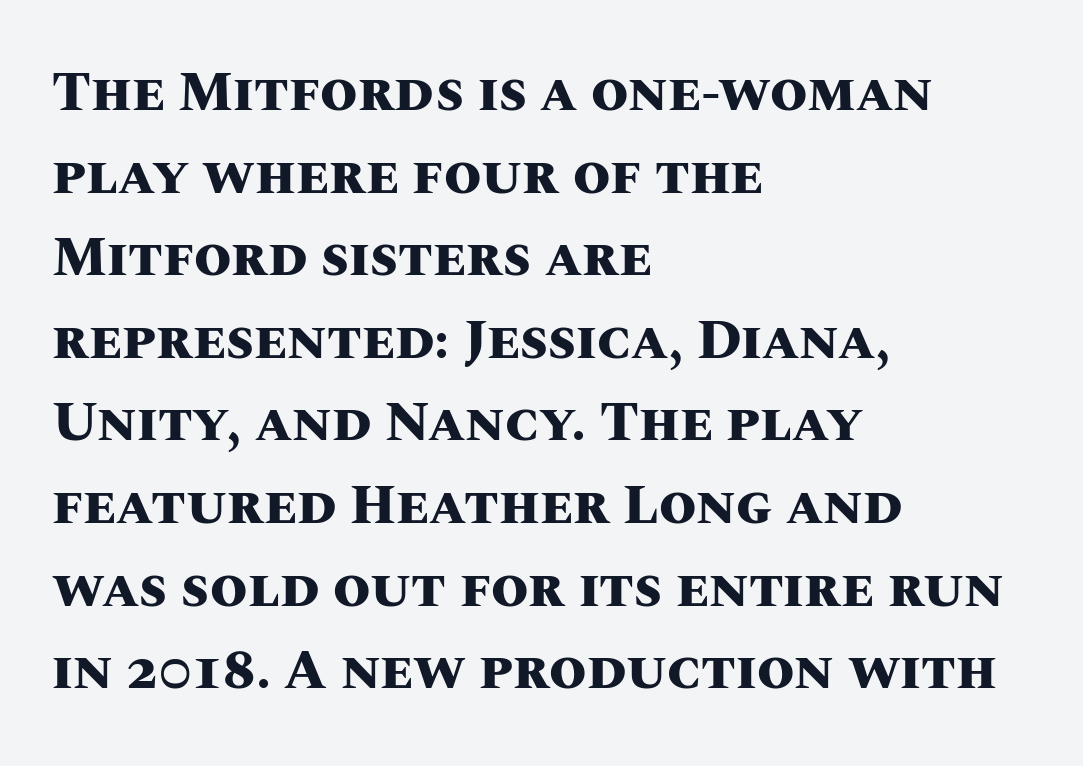
Q: Is the text bold? A: Yes.
Q: Is the text italic (slanted)? A: No, it is upright.
Q: Is the text underlined? A: No.
Q: How is the paragraph aligned? A: Left-aligned.
Q: Is the spacing between letters normal or unusually wide? A: Normal.
Q: Is the spacing between lines tight, normal or loose? A: Normal.
Q: Width (condensed, normal, or wide)? A: Normal.
Q: Stroke contrast? A: Medium.
Q: x-height? A: Large.
Q: Monospaced? A: No.
